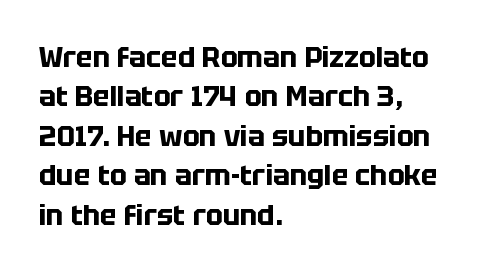
Compared with an ordinary text face, these strokes are far heavier — a full bold. Standard letterfit; no display-style spreading of the glyphs. Short and long lines alike share a common starting point at left. The words here are not underlined.
